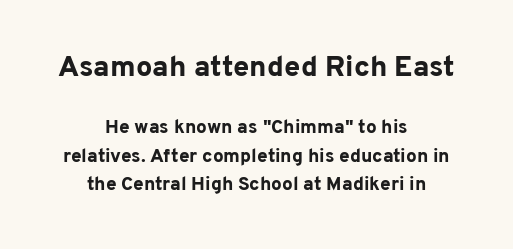
Q: Is the text bold? A: Yes.
Q: Is the text italic (slanted)? A: No, it is upright.
Q: Is the typeface a serif or a sans-serif typeface? A: Sans-serif.
Q: Is the text underlined? A: No.
Q: How is the paragraph aligned? A: Centered.
Q: Is the spacing between letters normal or unusually wide? A: Normal.
Q: Is the spacing between lines tight, normal or loose? A: Normal.
Q: Which block of text is set in a larger size, the first (top) or the second (bottom)? A: The first (top) one.
Q: Width (condensed, normal, or wide)? A: Normal.
Q: Stroke contrast? A: Low.
Q: x-height? A: Medium.
Q: Monospaced? A: No.
